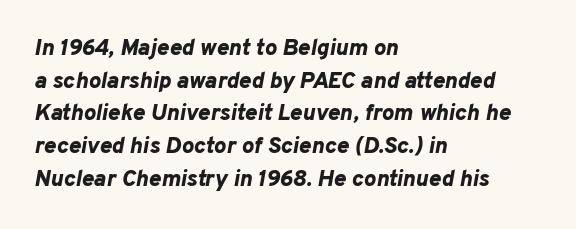
{"italic": "yes", "lean": "right", "slant_degrees": 10, "bold": "yes", "underline": "no", "align": "left", "line_spacing": "normal", "line_spacing_ratio": 1.42, "letter_spacing": "normal", "letter_spacing_em": 0.0, "glyph_px": 23}
